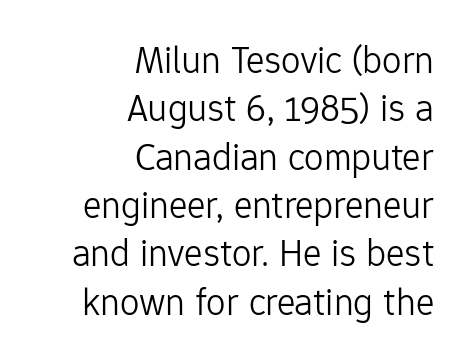
Q: Is the text bold? A: No.
Q: Is the text italic (slanted)? A: No, it is upright.
Q: Is the typeface a serif or a sans-serif typeface? A: Sans-serif.
Q: Is the text underlined? A: No.
Q: How is the paragraph aligned? A: Right-aligned.
Q: Is the spacing between letters normal or unusually wide? A: Normal.
Q: Width (condensed, normal, or wide)? A: Normal.
Q: Stroke contrast? A: Low.
Q: x-height? A: Medium.
Q: Monospaced? A: No.
